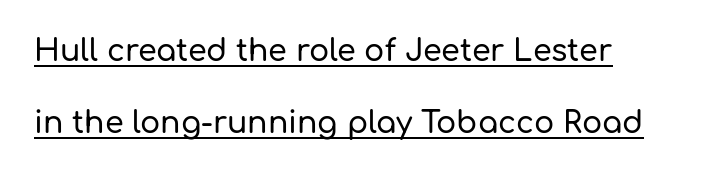
The image shows 30 px sans-serif type, upright; set left-aligned, loose line spacing (2.4x), normal letter spacing, underlined; low stroke contrast and a medium x-height.
